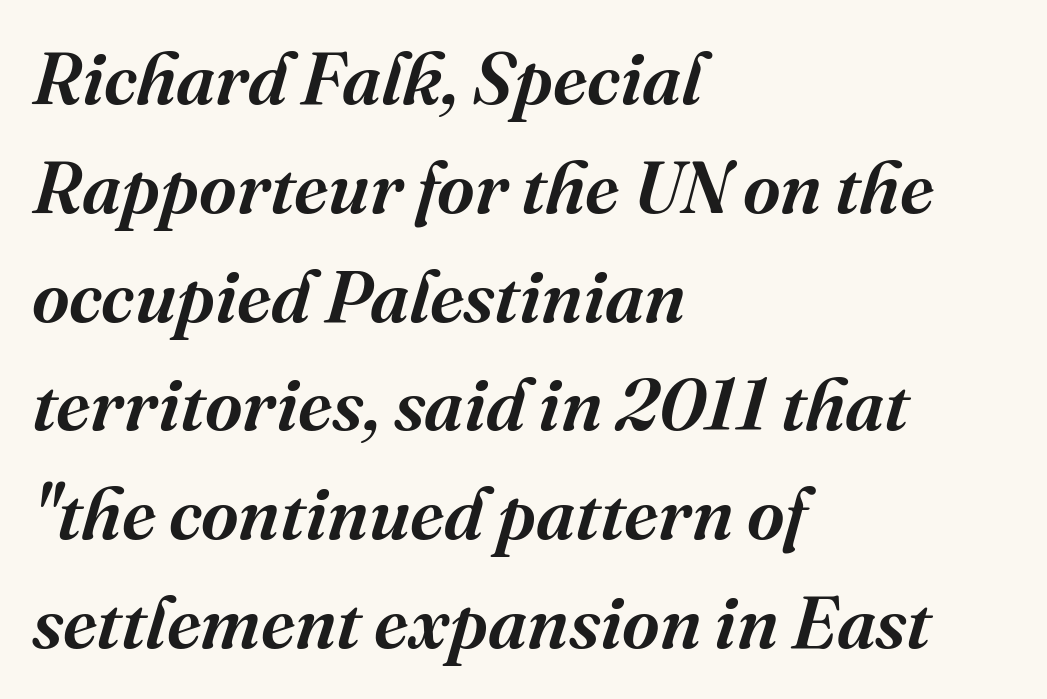
One-word summary of the alignment: left. This sample keeps an unexceptional amount of space between lines. The glyphs are unaccompanied by any horizontal stroke below them. Is this a fixed-width face? No — the glyphs have proportional, varying widths. If you drew a line through each stem, it would be angled. Stroke terminals: seriffed.
